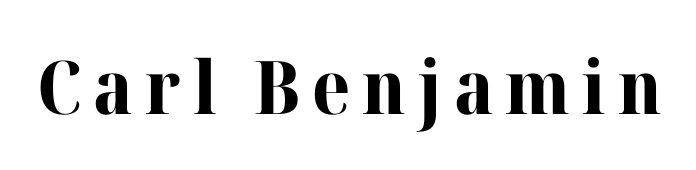
Q: Is the text bold? A: Yes.
Q: Is the text italic (slanted)? A: No, it is upright.
Q: Is the typeface a serif or a sans-serif typeface? A: Serif.
Q: Is the text underlined? A: No.
Q: Width (condensed, normal, or wide)? A: Normal.
Q: Stroke contrast? A: High.
Q: x-height? A: Medium.
Q: Monospaced? A: No.
